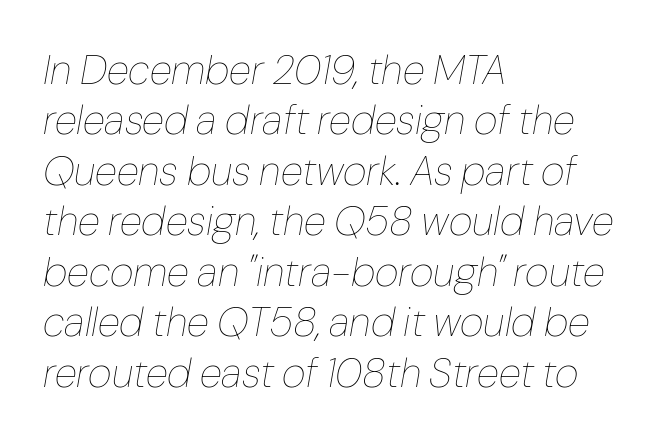
Horizontal alignment here is leftward, the default for most running prose. Descender tails drop into unmarked territory. Stem width sits at or under what a default text font uses. Yep, that's italic — everything's leaning. Each letter keeps its own natural width here, so spacing adapts to shape. You could call the tracking neutral — neither tight nor loose.
